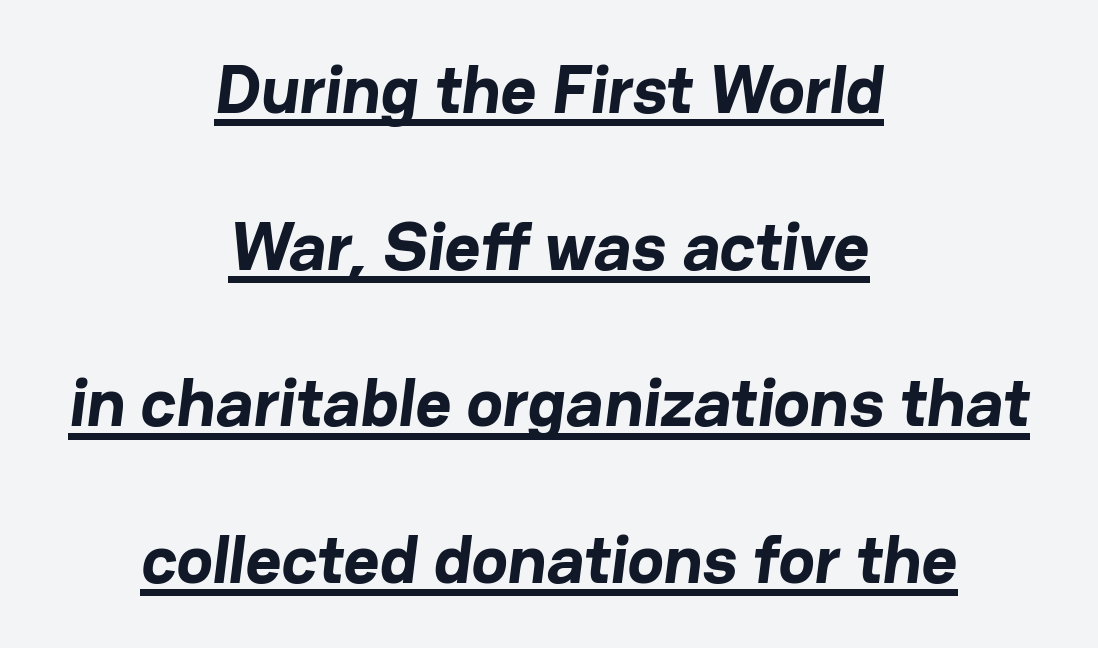
The image shows 69 px bold sans-serif type; set centered, loose line spacing (2.27x), normal letter spacing, underlined; low stroke contrast and a medium x-height.
